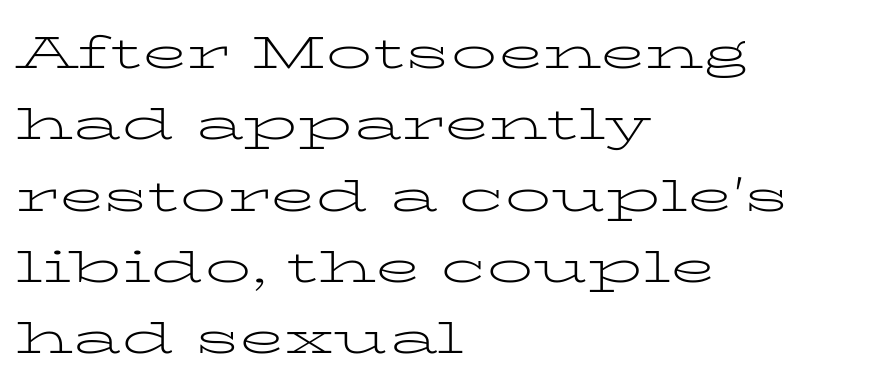
Q: Is the text bold? A: No.
Q: Is the text italic (slanted)? A: No, it is upright.
Q: Is the typeface a serif or a sans-serif typeface? A: Serif.
Q: Is the text underlined? A: No.
Q: How is the paragraph aligned? A: Left-aligned.
Q: Is the spacing between letters normal or unusually wide? A: Normal.
Q: Is the spacing between lines tight, normal or loose? A: Normal.
Q: Width (condensed, normal, or wide)? A: Wide.
Q: Stroke contrast? A: Low.
Q: x-height? A: Medium.
Q: Monospaced? A: No.
